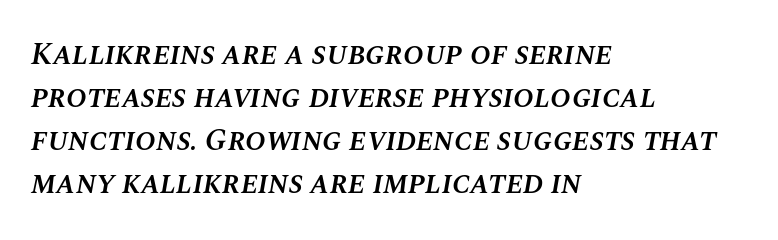
{"italic": "yes", "lean": "right", "slant_degrees": 10, "bold": "semi", "weight": "semibold", "width": "normal", "stroke_contrast": "medium", "x_height": "large", "monospaced": "no", "underline": "no", "align": "left", "line_spacing": "normal", "line_spacing_ratio": 1.39, "letter_spacing": "normal", "letter_spacing_em": 0.0, "glyph_px": 31}
